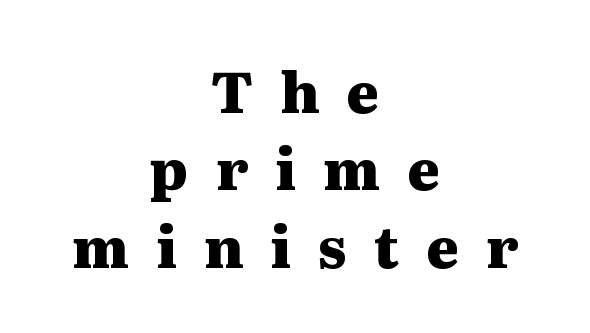
In terms of posture, this sample is upright. Underline: absent. Does the copy run flush right? No — it is centered line by line. Chunky letters — that's bold for sure. Students, observe: this is what conventionally led text looks like.
